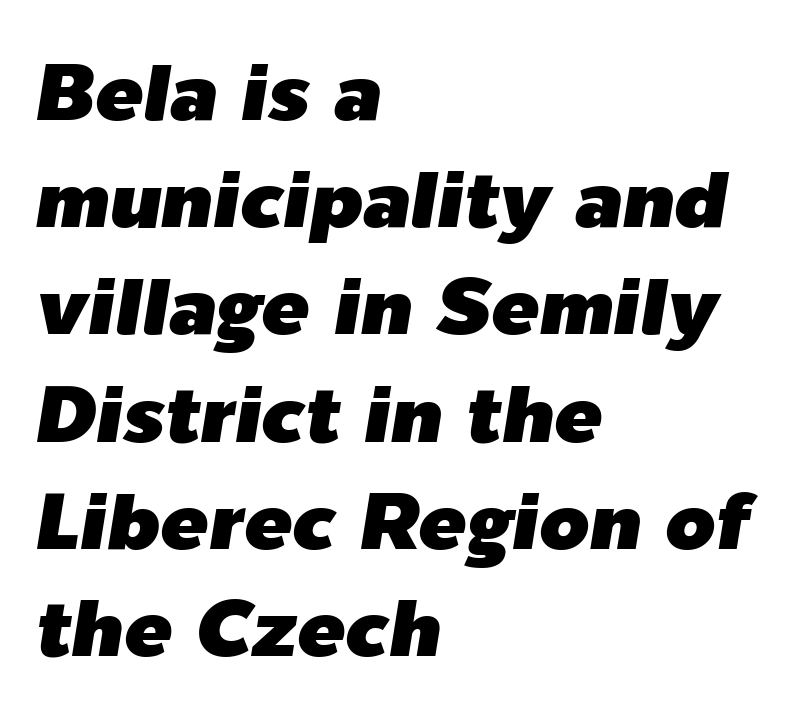
The image shows 80 px text type, italic (leaning right); set left-aligned, normal line spacing (1.34x), normal letter spacing, not underlined; low stroke contrast and a medium x-height.
